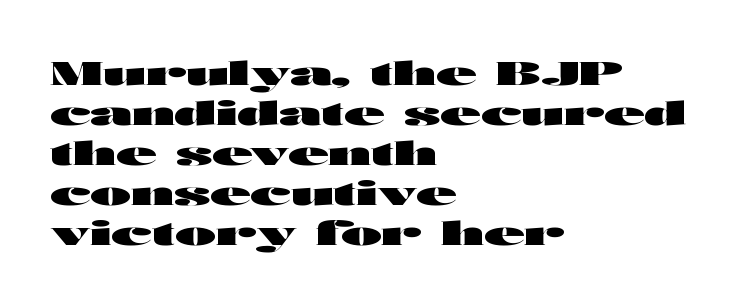
Line starts are locked; line ends wander. Plain, unruled lines of type. A typesetter would call this proportional, since set widths differ per character. Tracking here is standard; glyphs follow each other at the usual distance.
